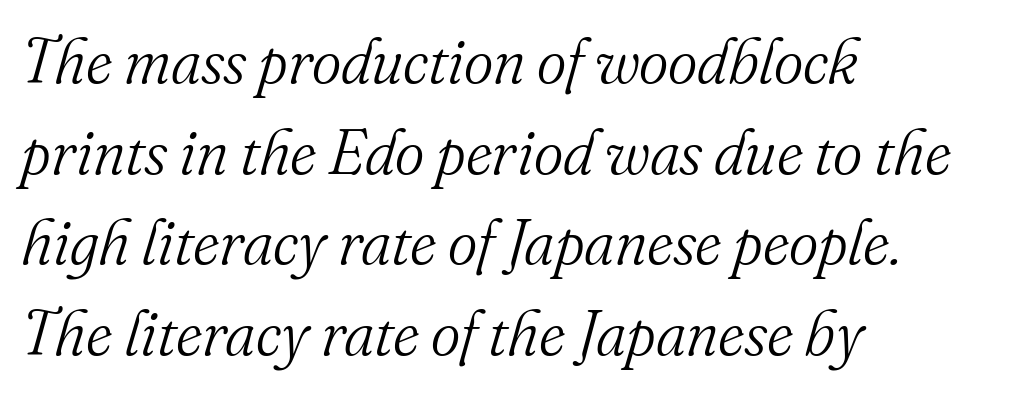
{"serif": "yes", "italic": "yes", "lean": "right", "slant_degrees": 16, "bold": "no", "weight": "light", "width": "normal", "stroke_contrast": "medium", "x_height": "small", "monospaced": "no", "underline": "no", "align": "left", "line_spacing": "normal", "line_spacing_ratio": 1.44, "letter_spacing": "normal", "letter_spacing_em": 0.0, "glyph_px": 63}
